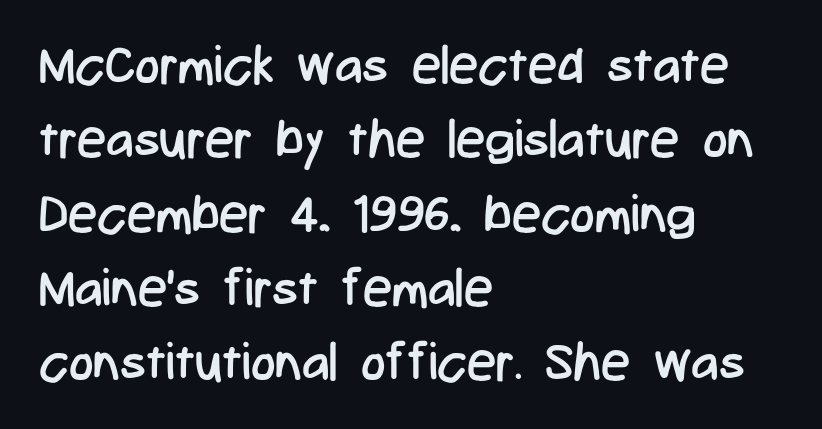
What kind of face is this? One without serifs — a sans. Leading matches the norm, producing a regular column. The face looks like a standard text weight, possibly lighter. Every stem runs plumb, perpendicular to the baseline. The specimen omits any rule beneath the text block's lines. The rendering uses natural spacing where letterforms have individual widths.
